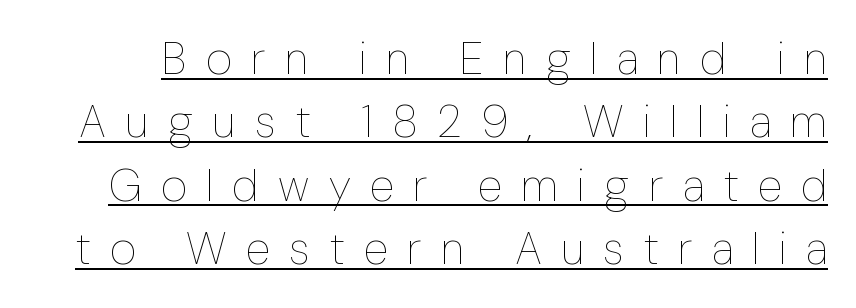
{"italic": "no", "bold": "no", "weight": "thin", "width": "condensed", "stroke_contrast": "low", "x_height": "medium", "monospaced": "no", "underline": "yes", "line_spacing": "normal", "line_spacing_ratio": 1.41, "letter_spacing": "wide", "letter_spacing_em": 0.43, "glyph_px": 45}
